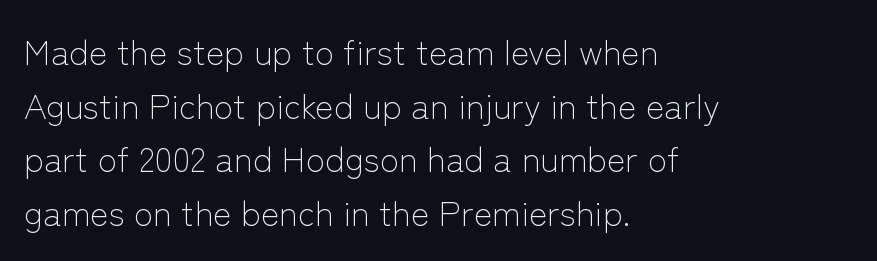
Q: Is the text bold? A: No.
Q: Is the text italic (slanted)? A: No, it is upright.
Q: Is the typeface a serif or a sans-serif typeface? A: Sans-serif.
Q: Is the text underlined? A: No.
Q: How is the paragraph aligned? A: Left-aligned.
Q: Is the spacing between letters normal or unusually wide? A: Normal.
Q: Is the spacing between lines tight, normal or loose? A: Normal.
Q: Width (condensed, normal, or wide)? A: Normal.
Q: Stroke contrast? A: Low.
Q: x-height? A: Medium.
Q: Monospaced? A: No.
